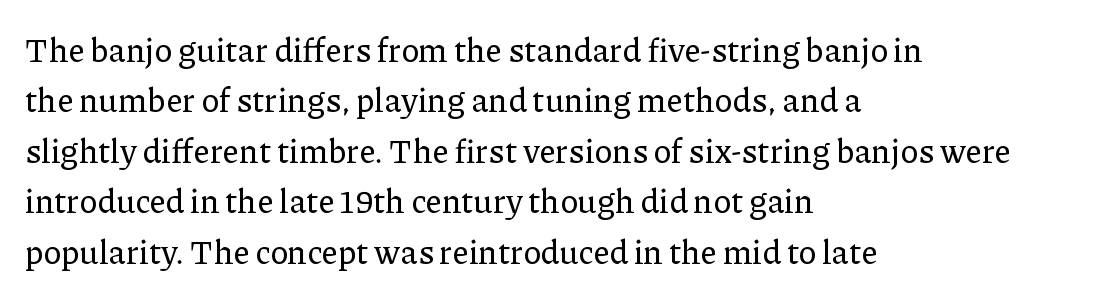
This sample uses an upright cut, with every glyph sitting square on the baseline. Serifs: yes, visible at the terminals of the letterforms. Whoever set this chose a conventional vertical rhythm. Nobody touched the tracking dial on this one. Alignment: flush left. The zone under the glyphs is completely vacant.
